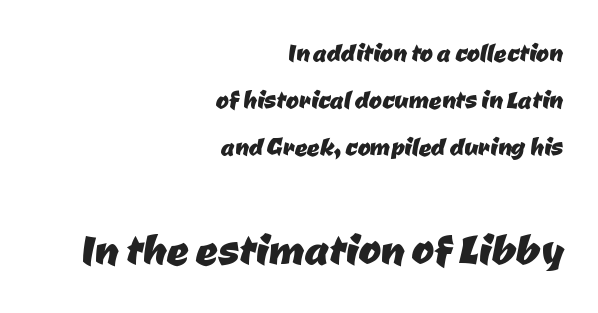
{"serif": "no", "width": "normal", "stroke_contrast": "low", "x_height": "medium", "monospaced": "no", "underline": "no", "align": "right", "line_spacing": "normal", "line_spacing_ratio": 1.51, "letter_spacing": "normal", "letter_spacing_em": 0.0, "larger_block": "second", "size_ratio": 1.74, "glyph_px": 54}
